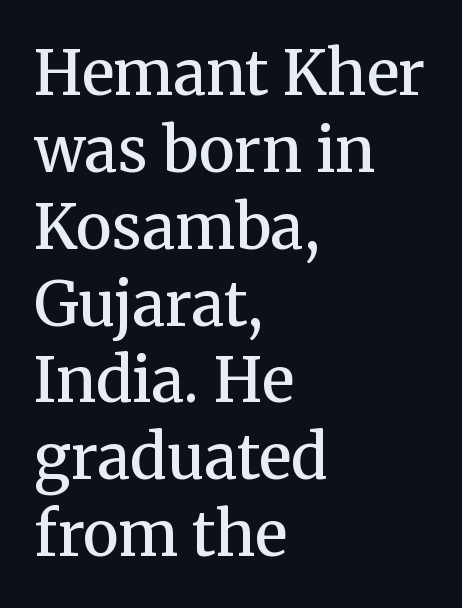
{"serif": "yes", "italic": "no", "bold": "semi", "weight": "semibold", "width": "normal", "stroke_contrast": "medium", "x_height": "medium", "monospaced": "no", "underline": "no", "align": "left", "line_spacing": "normal", "line_spacing_ratio": 1.26, "letter_spacing": "normal", "letter_spacing_em": 0.0, "glyph_px": 61}
